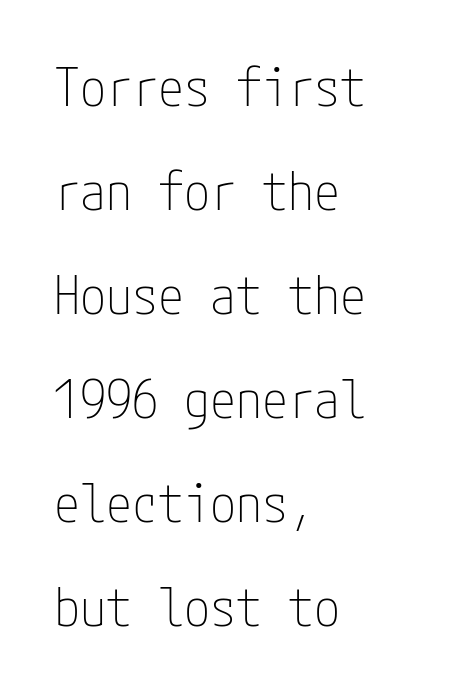
Q: Is the text bold? A: No.
Q: Is the text italic (slanted)? A: No, it is upright.
Q: Is the typeface a serif or a sans-serif typeface? A: Sans-serif.
Q: Is the text underlined? A: No.
Q: How is the paragraph aligned? A: Left-aligned.
Q: Is the spacing between letters normal or unusually wide? A: Normal.
Q: Is the spacing between lines tight, normal or loose? A: Loose.
Q: Width (condensed, normal, or wide)? A: Condensed.
Q: Stroke contrast? A: Low.
Q: x-height? A: Medium.
